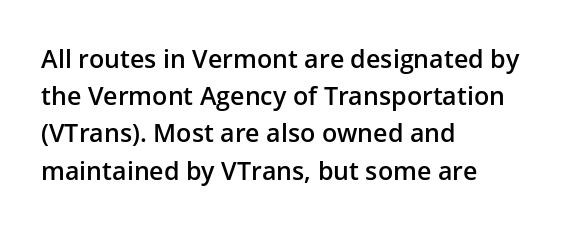
Q: Is the text bold? A: Semi-bold.
Q: Is the text italic (slanted)? A: No, it is upright.
Q: Is the text underlined? A: No.
Q: How is the paragraph aligned? A: Left-aligned.
Q: Is the spacing between letters normal or unusually wide? A: Normal.
Q: Is the spacing between lines tight, normal or loose? A: Normal.
